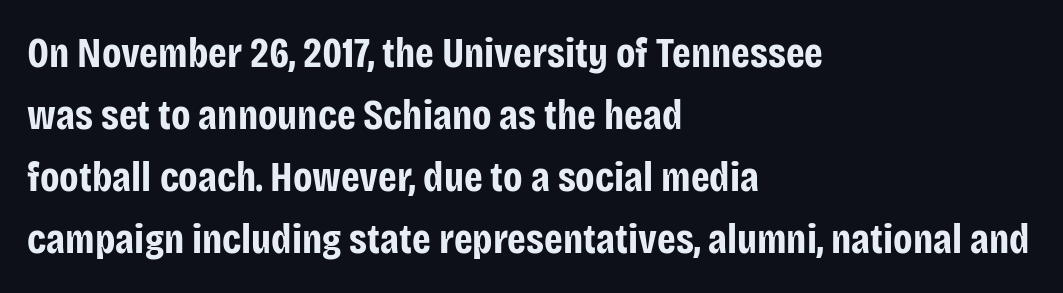
Q: Is the text bold? A: Yes.
Q: Is the text italic (slanted)? A: No, it is upright.
Q: Is the typeface a serif or a sans-serif typeface? A: Sans-serif.
Q: Is the text underlined? A: No.
Q: How is the paragraph aligned? A: Left-aligned.
Q: Is the spacing between letters normal or unusually wide? A: Normal.
Q: Is the spacing between lines tight, normal or loose? A: Normal.
Q: Width (condensed, normal, or wide)? A: Condensed.
Q: Stroke contrast? A: Low.
Q: x-height? A: Large.
Q: Monospaced? A: No.
